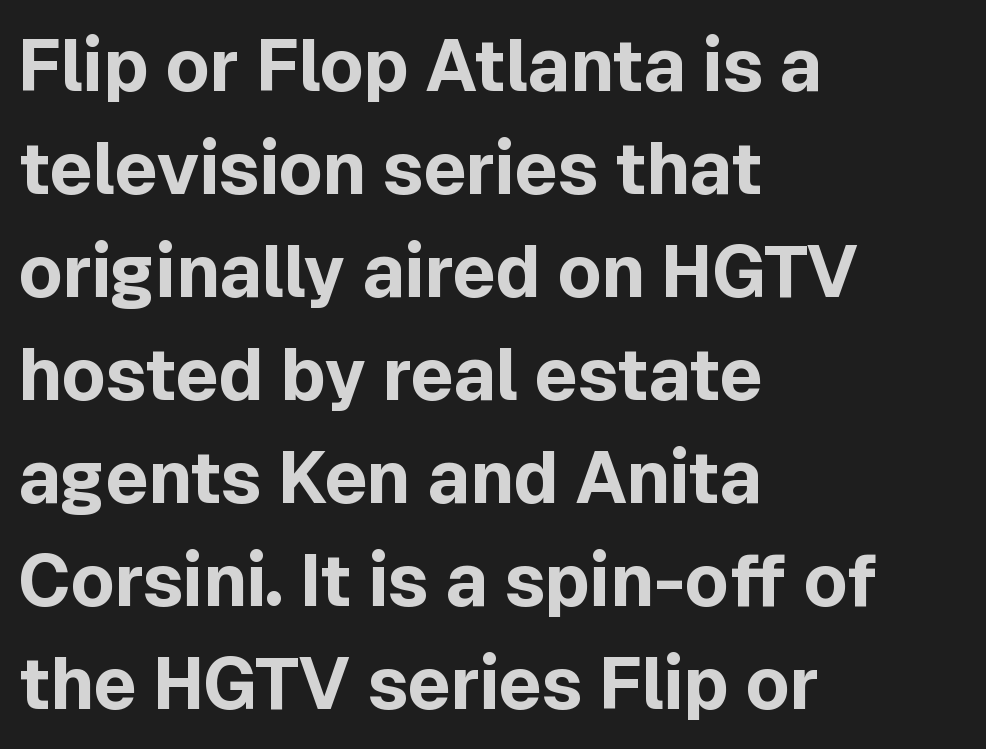
{"serif": "no", "italic": "no", "bold": "yes", "weight": "bold", "width": "normal", "x_height": "medium", "monospaced": "no", "underline": "no", "align": "left", "line_spacing": "normal", "line_spacing_ratio": 1.43, "letter_spacing": "normal", "letter_spacing_em": 0.0, "glyph_px": 72}
